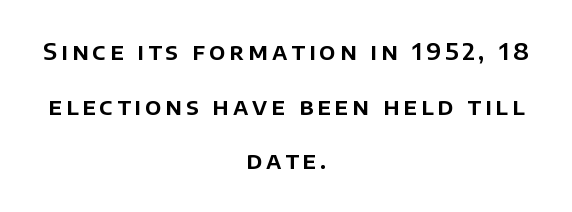
The image shows 23 px text type, upright; set centered, loose line spacing (2.38x), not underlined.
